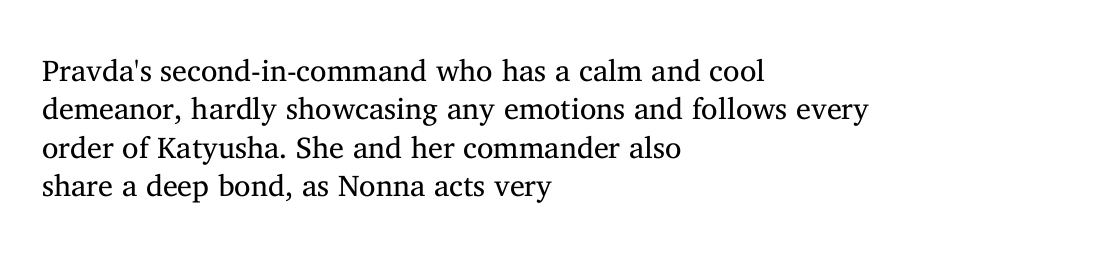
{"serif": "yes", "italic": "no", "bold": "no", "weight": "regular", "width": "normal", "stroke_contrast": "medium", "x_height": "medium", "monospaced": "no", "underline": "no", "align": "left", "line_spacing": "normal", "line_spacing_ratio": 1.28, "letter_spacing": "normal", "letter_spacing_em": 0.0, "glyph_px": 30}
